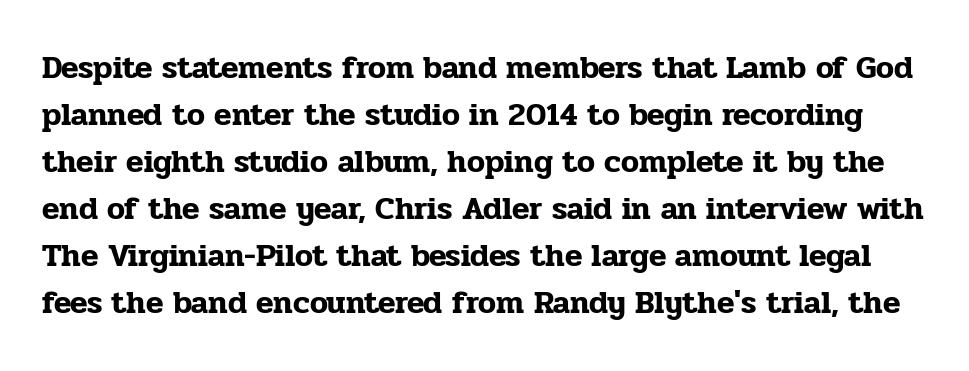
The space beneath each line is pristine and unruled. The type is set solid horizontally, with unmodified tracking. Looks like regular typesetting: each glyph gets only the width it needs. How would I describe the line gaps? Plain and ordinary.
